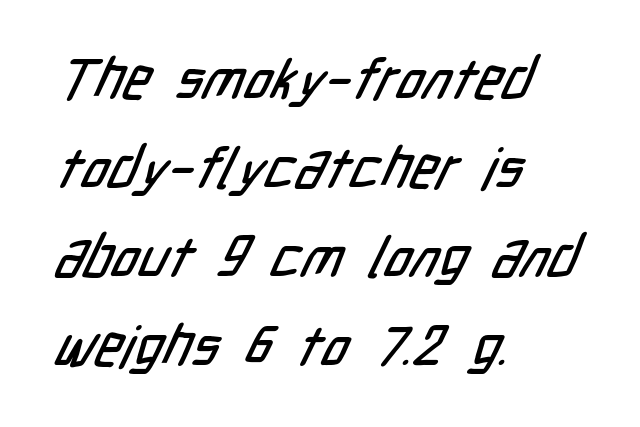
The rendering anchors every line to the left-hand side. Letters rest on an invisible, unmarked baseline. Baseline-to-baseline distance is the conventional proportion of letter height. The horizontal fit of the characters is conventional and even. The type family on display is of the sans-serif kind. Spacing verdict: proportional, widths tailored to each character.
